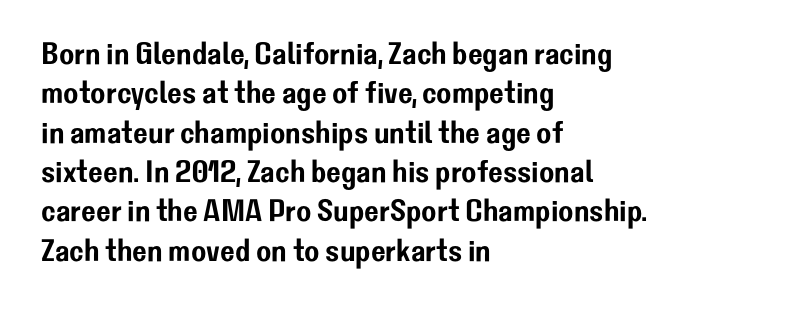
{"serif": "no", "italic": "no", "width": "normal", "stroke_contrast": "low", "x_height": "medium", "monospaced": "no", "underline": "no", "align": "left", "line_spacing": "normal", "line_spacing_ratio": 1.27, "letter_spacing": "normal", "letter_spacing_em": 0.0, "glyph_px": 31}
